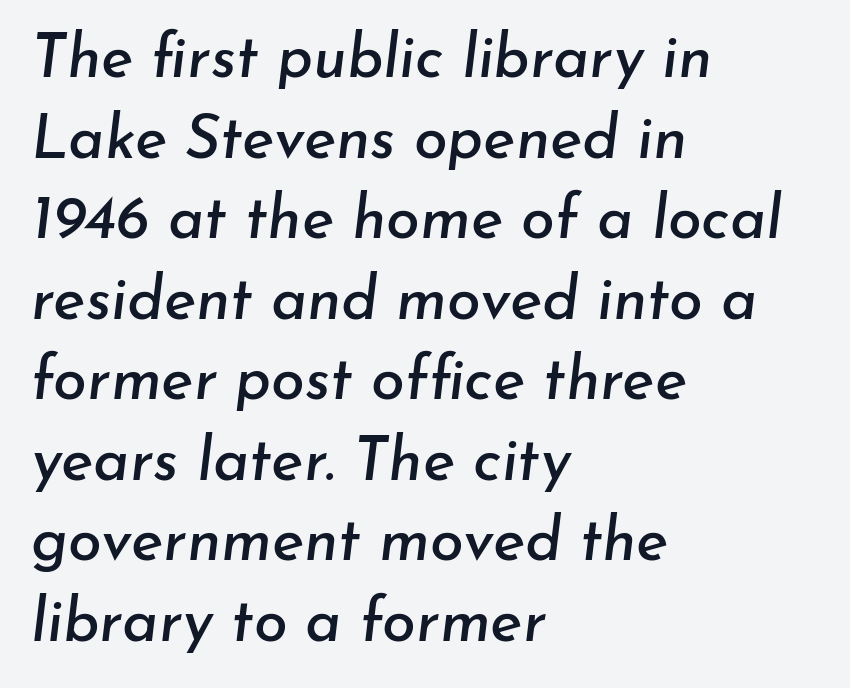
How would I describe the line gaps? Plain and ordinary. Words float on clear page, feet unadorned. Reading down the block, your eye returns to a fixed left position each line. These lines keep a tight, regular rhythm from letter to letter. Character widths vary here, with narrow letters taking less room than wide ones. These lines were composed using italics.
